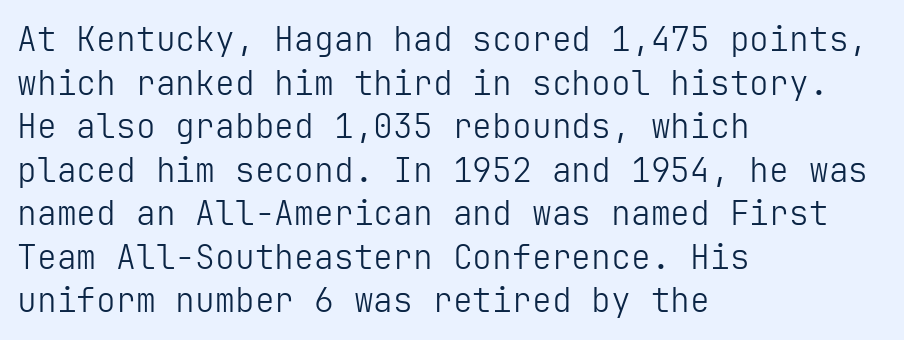
The image shows 33 px light sans-serif type, upright; set left-aligned, normal line spacing (1.32x), normal letter spacing, not underlined; low stroke contrast and a medium x-height.
